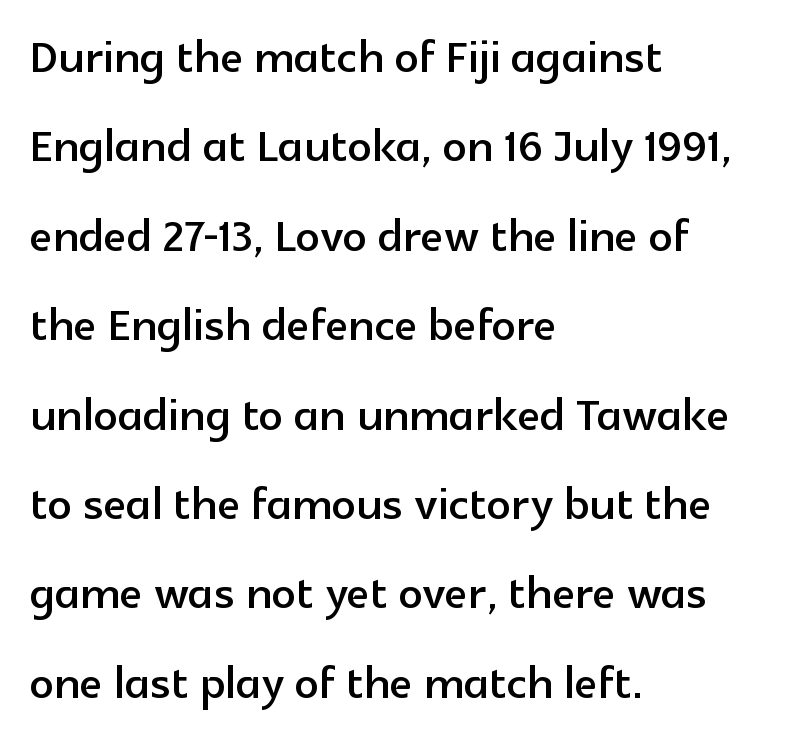
{"serif": "no", "italic": "no", "width": "normal", "x_height": "medium", "monospaced": "no", "underline": "no", "align": "left", "line_spacing": "normal", "line_spacing_ratio": 1.49, "letter_spacing": "normal", "letter_spacing_em": 0.0, "glyph_px": 60}
